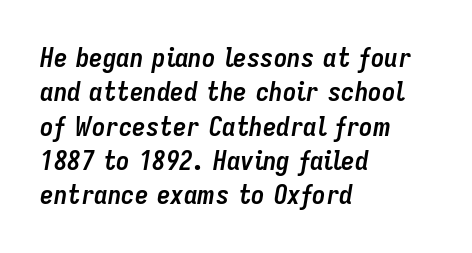
{"italic": "yes", "lean": "right", "slant_degrees": 9, "bold": "yes", "underline": "no", "align": "left", "line_spacing": "normal", "line_spacing_ratio": 1.27, "letter_spacing": "normal", "letter_spacing_em": 0.0, "glyph_px": 27}
